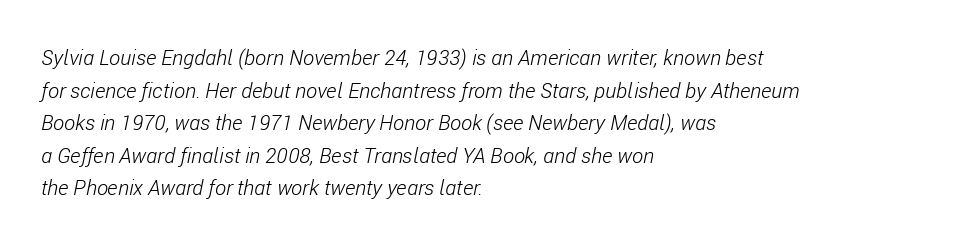
{"italic": "yes", "lean": "right", "slant_degrees": 11, "bold": "no", "underline": "no", "align": "left", "line_spacing": "normal", "line_spacing_ratio": 1.55, "letter_spacing": "normal", "letter_spacing_em": 0.0, "glyph_px": 21}
